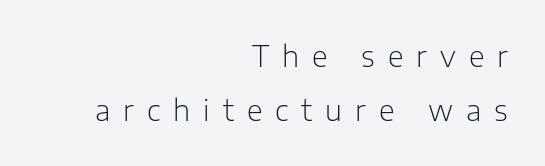
{"serif": "no", "italic": "no", "bold": "no", "weight": "light", "width": "normal", "stroke_contrast": "low", "x_height": "medium", "monospaced": "no", "underline": "no", "align": "right", "line_spacing_ratio": 1.87, "letter_spacing": "wide", "letter_spacing_em": 0.45, "glyph_px": 29}
